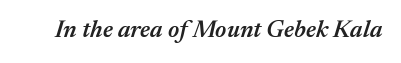
{"italic": "yes", "lean": "right", "slant_degrees": 17, "bold": "semi", "underline": "no", "letter_spacing": "normal", "letter_spacing_em": 0.0, "glyph_px": 24}
